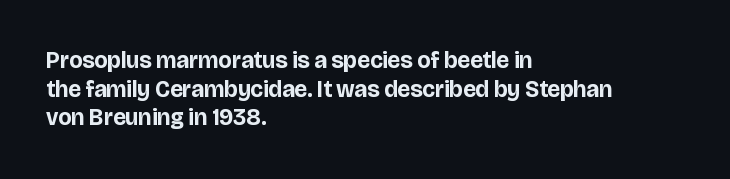
Q: Is the text bold? A: Yes.
Q: Is the text italic (slanted)? A: No, it is upright.
Q: Is the text underlined? A: No.
Q: How is the paragraph aligned? A: Left-aligned.
Q: Is the spacing between letters normal or unusually wide? A: Normal.
Q: Is the spacing between lines tight, normal or loose? A: Normal.
